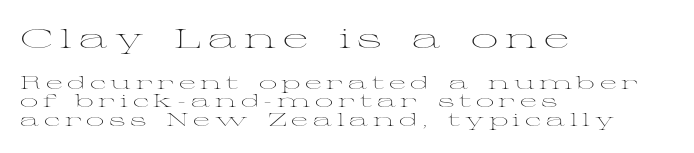
Each row of text sits above clean, open space. Very little white space separates one row of letters from the next. A typesetter would call this heavily tracked-out type. Is the type heavy? It reads as light-to-regular instead. Does the bottom block carry the larger type? No, the top block does. The lettering stays uniformly vertical, giving the passage a roman look.
